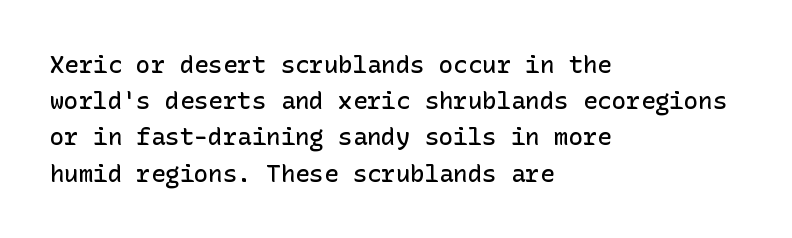
{"italic": "no", "bold": "semi", "underline": "no", "align": "left", "line_spacing": "normal", "line_spacing_ratio": 1.51, "letter_spacing": "normal", "letter_spacing_em": 0.0, "glyph_px": 24}
